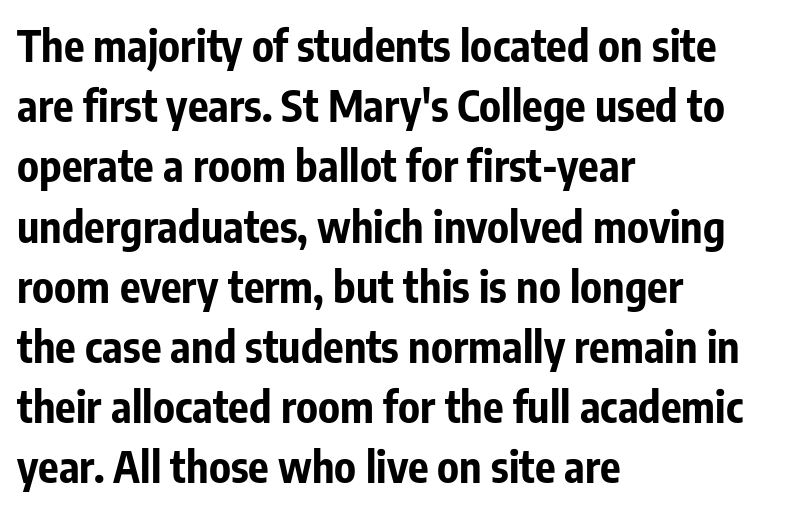
{"serif": "no", "italic": "no", "bold": "yes", "weight": "bold", "width": "condensed", "stroke_contrast": "low", "x_height": "medium", "monospaced": "no", "underline": "no", "align": "left", "line_spacing": "normal", "line_spacing_ratio": 1.4, "letter_spacing": "normal", "letter_spacing_em": 0.0, "glyph_px": 43}
